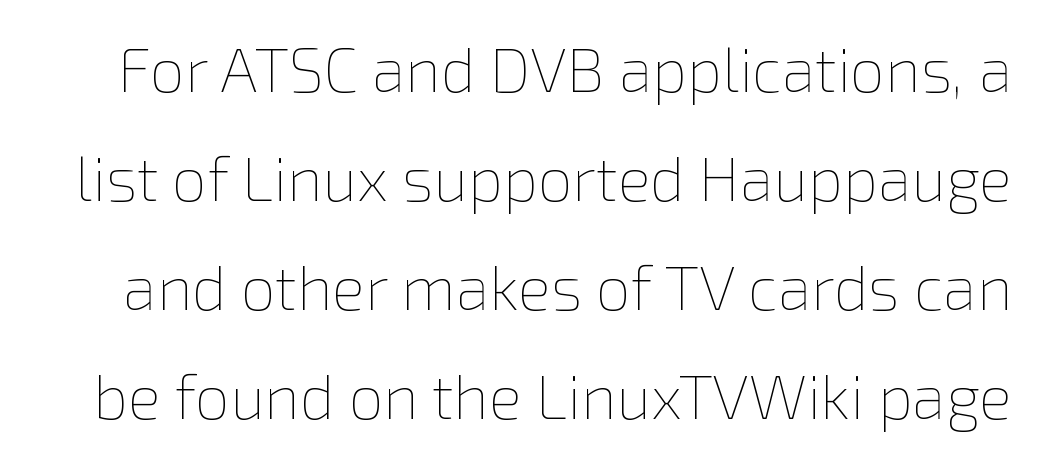
In terms of posture, this sample is upright. Default kerning and tracking; the words read as compact shapes. You could not count columns in this text — the font is proportionally spaced. The gap between lines stays unmarked. Stem width sits at or under what a default text font uses.
